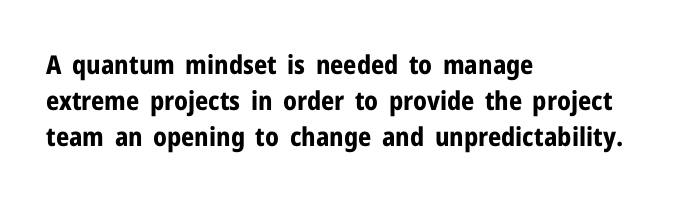
{"italic": "no", "bold": "yes", "underline": "no", "align": "left", "line_spacing": "normal", "line_spacing_ratio": 1.39, "letter_spacing": "normal", "letter_spacing_em": 0.0, "glyph_px": 26}
